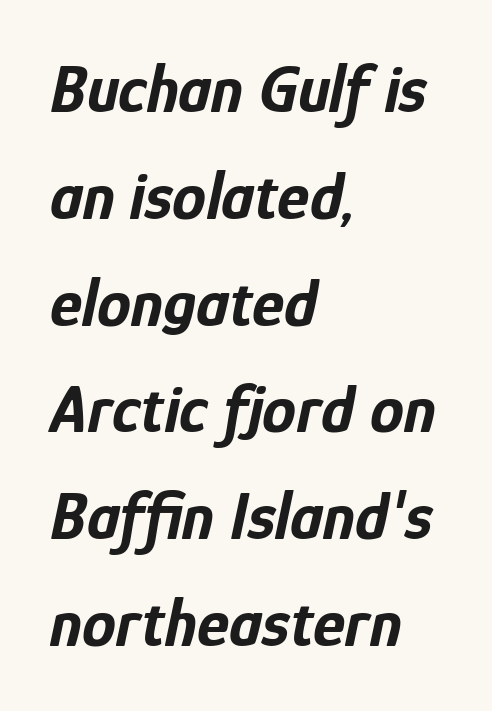
The image shows 68 px bold, condensed type, italic (leaning right); set left-aligned, normal line spacing (1.57x), normal letter spacing, not underlined; low stroke contrast and a medium x-height.
